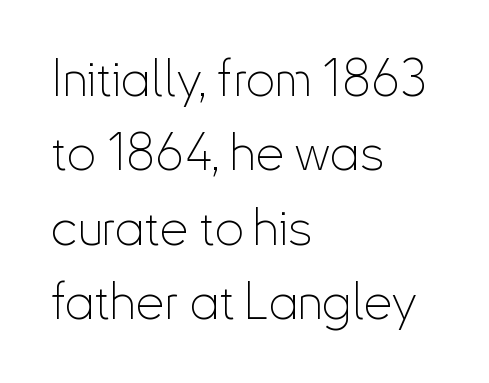
The image shows 51 px thin, condensed sans-serif type, upright; set left-aligned, normal line spacing (1.46x), normal letter spacing, not underlined; low stroke contrast and a small x-height.
